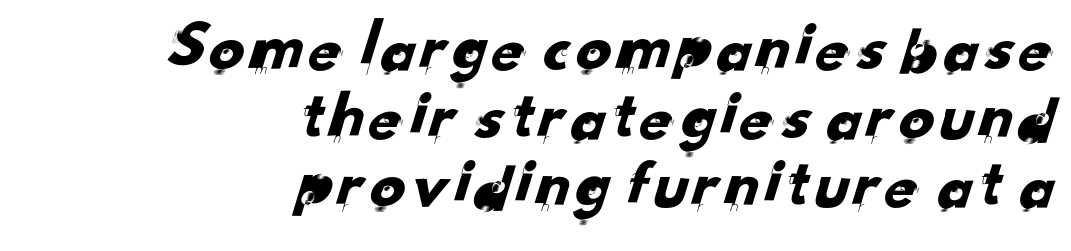
Q: Is the typeface a serif or a sans-serif typeface? A: Sans-serif.
Q: Is the text underlined? A: No.
Q: How is the paragraph aligned? A: Right-aligned.
Q: Is the spacing between letters normal or unusually wide? A: Normal.
Q: Is the spacing between lines tight, normal or loose? A: Tight.
Q: Width (condensed, normal, or wide)? A: Normal.
Q: Stroke contrast? A: Low.
Q: x-height? A: Small.
Q: Monospaced? A: No.
